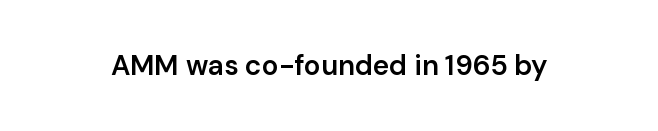
{"serif": "no", "italic": "no", "bold": "semi", "weight": "semibold", "width": "normal", "stroke_contrast": "low", "x_height": "medium", "monospaced": "no", "underline": "no", "letter_spacing": "normal", "letter_spacing_em": 0.0, "glyph_px": 28}
